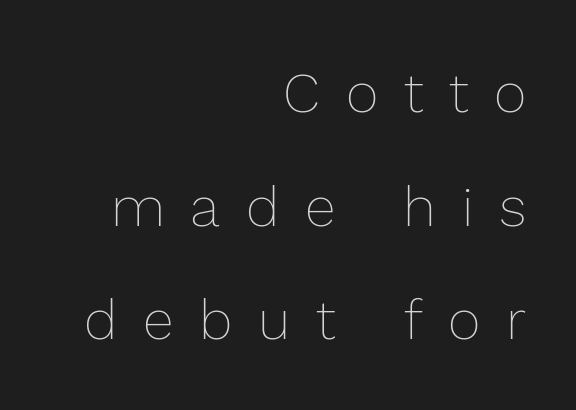
One-word summary of the alignment: right. A typesetter would mark this as roman, not italic. Stroke mass is kept to a normal reading level or below. A clean baseline with only descenders dipping below it.
